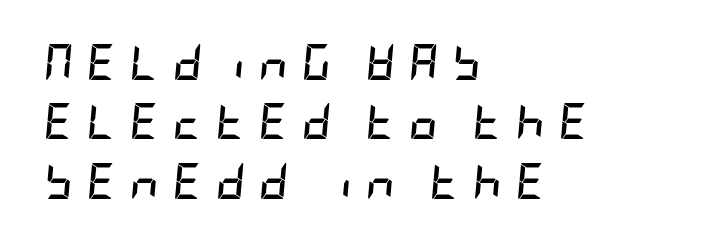
{"italic": "yes", "lean": "right", "slant_degrees": 5, "bold": "yes", "weight": "semibold", "width": "condensed", "stroke_contrast": "low", "x_height": "large", "underline": "no", "align": "left", "line_spacing": "normal", "line_spacing_ratio": 1.65, "letter_spacing": "wide", "letter_spacing_em": 0.38, "glyph_px": 36}
